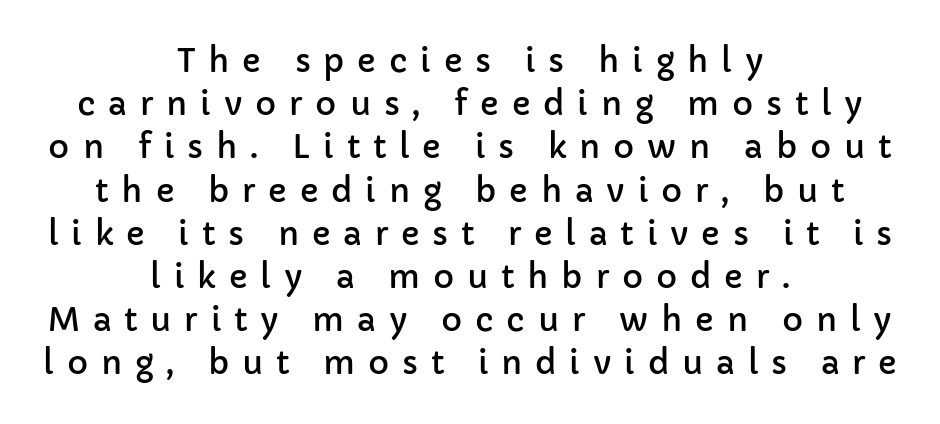
Q: Is the text italic (slanted)? A: No, it is upright.
Q: Is the typeface a serif or a sans-serif typeface? A: Sans-serif.
Q: Is the text underlined? A: No.
Q: How is the paragraph aligned? A: Centered.
Q: Is the spacing between letters normal or unusually wide? A: Unusually wide.
Q: Is the spacing between lines tight, normal or loose? A: Normal.
Q: Width (condensed, normal, or wide)? A: Normal.
Q: Stroke contrast? A: Low.
Q: x-height? A: Medium.
Q: Monospaced? A: No.
